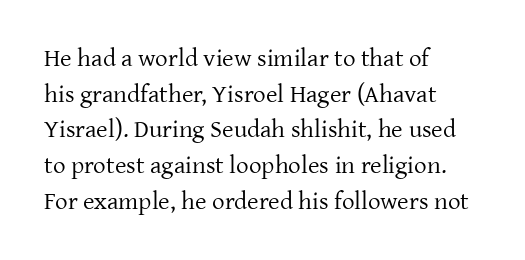
The image shows 25 px text type, upright; set left-aligned, normal line spacing (1.43x), normal letter spacing, not underlined.
